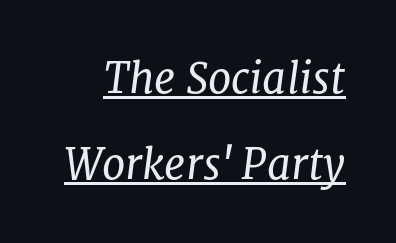
{"serif": "yes", "italic": "yes", "lean": "right", "slant_degrees": 8, "bold": "no", "weight": "regular", "width": "normal", "stroke_contrast": "low", "x_height": "medium", "monospaced": "no", "underline": "yes", "line_spacing": "loose", "line_spacing_ratio": 2.05, "letter_spacing": "normal", "letter_spacing_em": 0.0, "glyph_px": 42}
